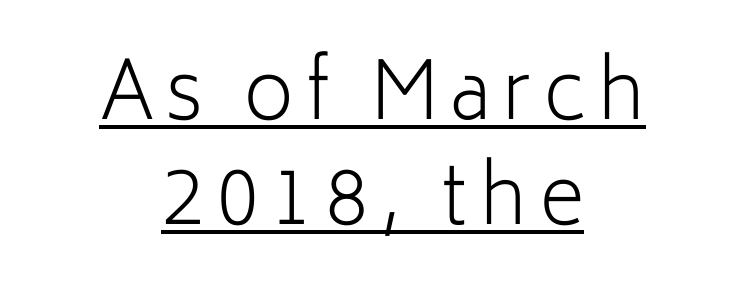
The image shows 79 px light sans-serif type, upright; set centered, normal line spacing (1.33x), underlined; low stroke contrast and a medium x-height.
